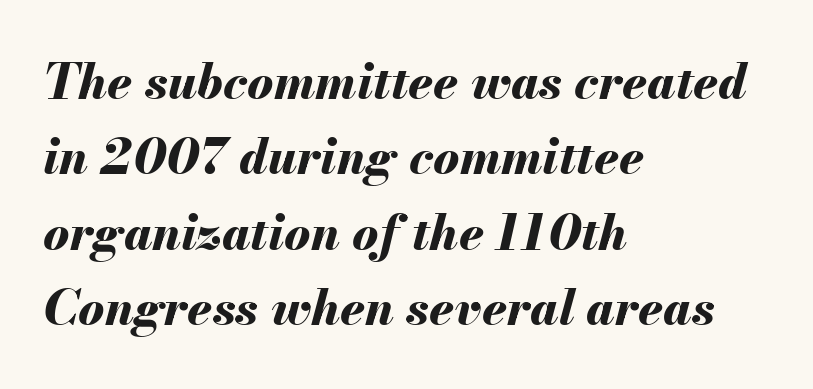
Q: Is the text bold? A: Yes.
Q: Is the text italic (slanted)? A: Yes, it leans right by about 13 degrees.
Q: Is the text underlined? A: No.
Q: How is the paragraph aligned? A: Left-aligned.
Q: Is the spacing between letters normal or unusually wide? A: Normal.
Q: Is the spacing between lines tight, normal or loose? A: Normal.
Q: Width (condensed, normal, or wide)? A: Normal.
Q: Stroke contrast? A: Medium.
Q: x-height? A: Small.
Q: Monospaced? A: No.
